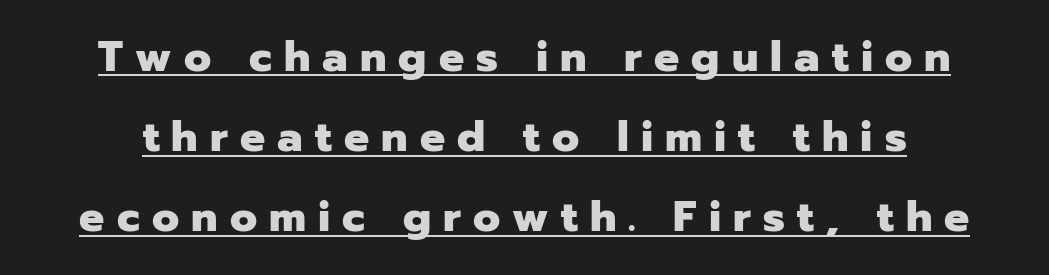
{"serif": "no", "italic": "no", "bold": "yes", "weight": "heavy", "width": "normal", "stroke_contrast": "low", "x_height": "medium", "monospaced": "no", "underline": "yes", "line_spacing": "loose", "line_spacing_ratio": 1.91, "letter_spacing": "wide", "letter_spacing_em": 0.29, "glyph_px": 42}
